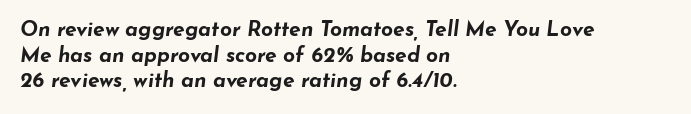
{"italic": "yes", "lean": "right", "slant_degrees": 7, "bold": "yes", "underline": "no", "align": "left", "line_spacing_ratio": 1.22, "letter_spacing": "normal", "letter_spacing_em": 0.0, "glyph_px": 21}
